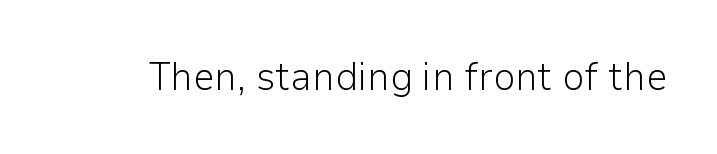
The letters advance in unequal steps, a hallmark of proportional type. Type style note: lacks serifs. Compared with typical body copy, the letter spacing here is the same. Heft: none added — not bold. Notice how the stems are strictly vertical — no italics here. Beneath every word, the page is bare.
